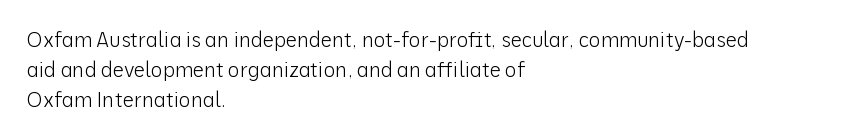
Q: Is the text bold? A: No.
Q: Is the text italic (slanted)? A: No, it is upright.
Q: Is the text underlined? A: No.
Q: How is the paragraph aligned? A: Left-aligned.
Q: Is the spacing between letters normal or unusually wide? A: Normal.
Q: Is the spacing between lines tight, normal or loose? A: Normal.
